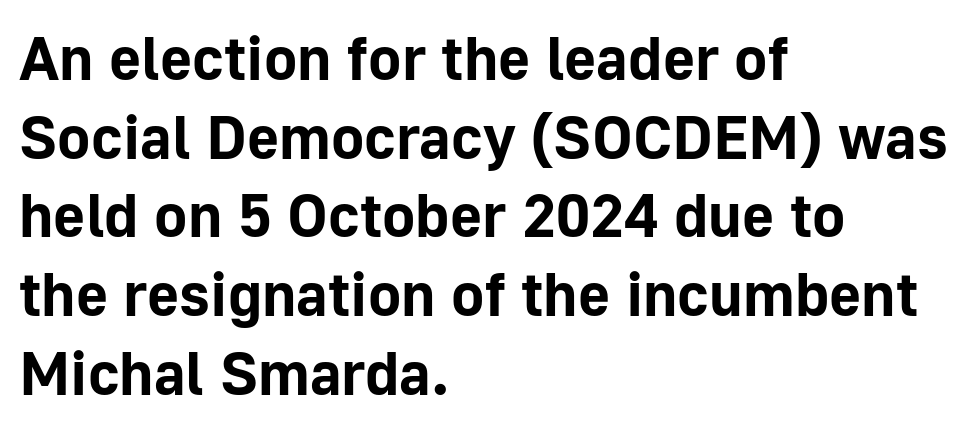
Q: Is the text bold? A: Yes.
Q: Is the text italic (slanted)? A: No, it is upright.
Q: Is the typeface a serif or a sans-serif typeface? A: Sans-serif.
Q: Is the text underlined? A: No.
Q: How is the paragraph aligned? A: Left-aligned.
Q: Is the spacing between letters normal or unusually wide? A: Normal.
Q: Is the spacing between lines tight, normal or loose? A: Normal.
Q: Width (condensed, normal, or wide)? A: Normal.
Q: Stroke contrast? A: Low.
Q: x-height? A: Medium.
Q: Monospaced? A: No.
